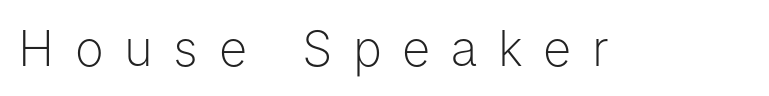
{"serif": "no", "italic": "no", "bold": "no", "weight": "light", "width": "normal", "stroke_contrast": "low", "x_height": "medium", "monospaced": "no", "underline": "no", "letter_spacing": "wide", "letter_spacing_em": 0.42, "glyph_px": 49}
